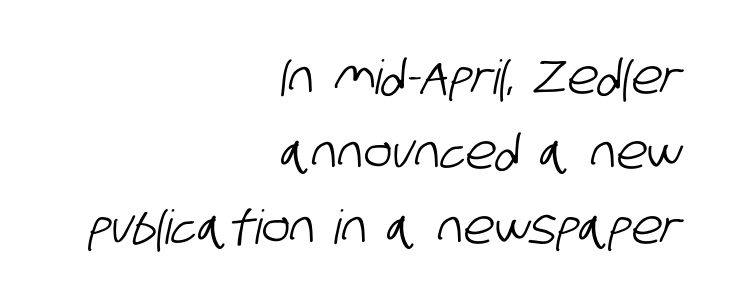
Q: Is the typeface a serif or a sans-serif typeface? A: Sans-serif.
Q: Is the text underlined? A: No.
Q: How is the paragraph aligned? A: Right-aligned.
Q: Is the spacing between letters normal or unusually wide? A: Normal.
Q: Is the spacing between lines tight, normal or loose? A: Normal.
Q: Width (condensed, normal, or wide)? A: Condensed.
Q: Stroke contrast? A: Low.
Q: x-height? A: Large.
Q: Monospaced? A: No.
